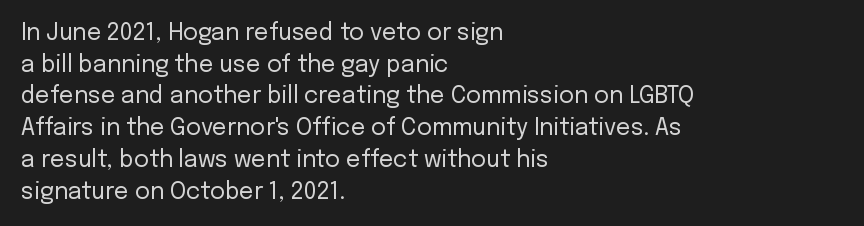
The image shows 23 px text type, upright; set left-aligned, normal line spacing (1.38x), normal letter spacing, not underlined.
